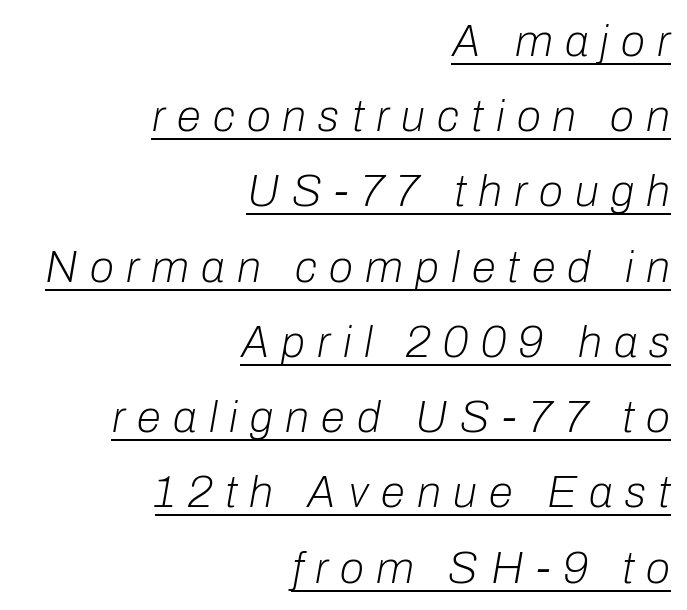
Q: Is the text bold? A: No.
Q: Is the text italic (slanted)? A: Yes, it leans right by about 10 degrees.
Q: Is the text underlined? A: Yes.
Q: How is the paragraph aligned? A: Right-aligned.
Q: Is the spacing between letters normal or unusually wide? A: Unusually wide.
Q: Width (condensed, normal, or wide)? A: Normal.
Q: Stroke contrast? A: Low.
Q: x-height? A: Medium.
Q: Monospaced? A: No.
